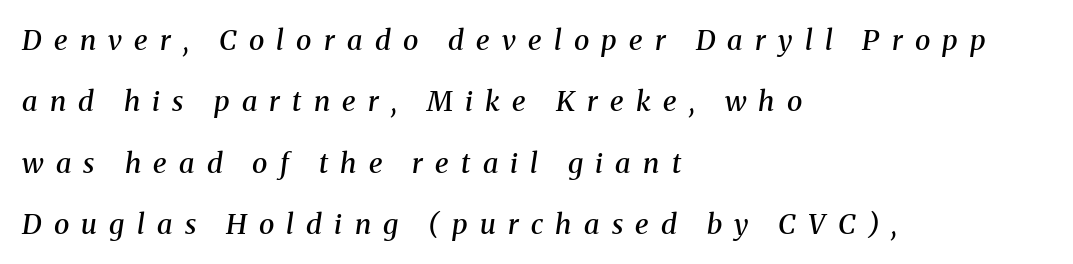
Q: Is the text bold? A: Semi-bold.
Q: Is the text italic (slanted)? A: Yes, it leans right by about 8 degrees.
Q: Is the typeface a serif or a sans-serif typeface? A: Serif.
Q: Is the text underlined? A: No.
Q: How is the paragraph aligned? A: Left-aligned.
Q: Is the spacing between letters normal or unusually wide? A: Unusually wide.
Q: Is the spacing between lines tight, normal or loose? A: Loose.
Q: Width (condensed, normal, or wide)? A: Normal.
Q: Stroke contrast? A: Medium.
Q: x-height? A: Medium.
Q: Monospaced? A: No.
